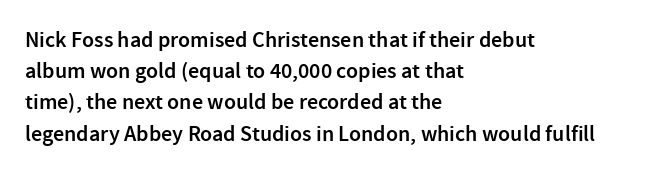
{"italic": "no", "bold": "semi", "underline": "no", "align": "left", "line_spacing": "normal", "line_spacing_ratio": 1.42, "letter_spacing": "normal", "letter_spacing_em": 0.0, "glyph_px": 22}
